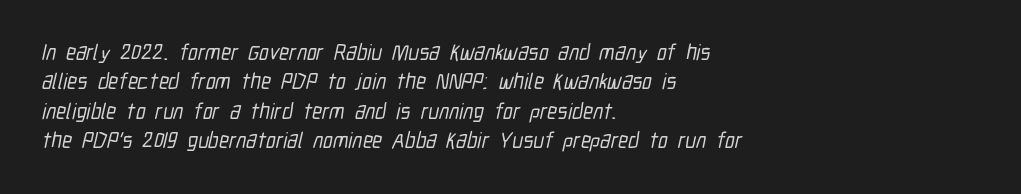
{"underline": "no", "align": "left", "line_spacing": "normal", "line_spacing_ratio": 1.34, "letter_spacing": "normal", "letter_spacing_em": 0.0, "glyph_px": 22}
